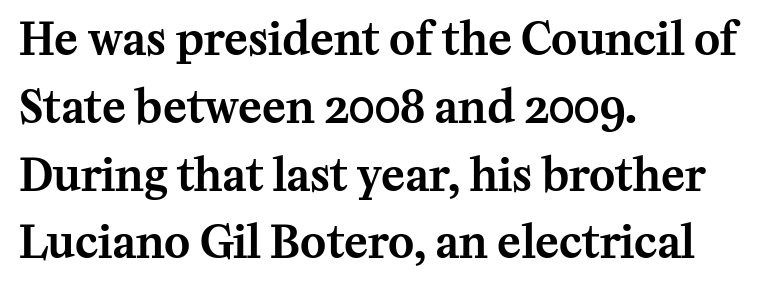
These lines sit exactly where default settings would place them. Proportional: the letters do not fall into vertical columns. Each word holds together tightly as a unit, with standard inter-letter gaps. If you drew a ruler down the left edge, every line would touch it. Each letter's strokes conclude with small projecting serifs.
